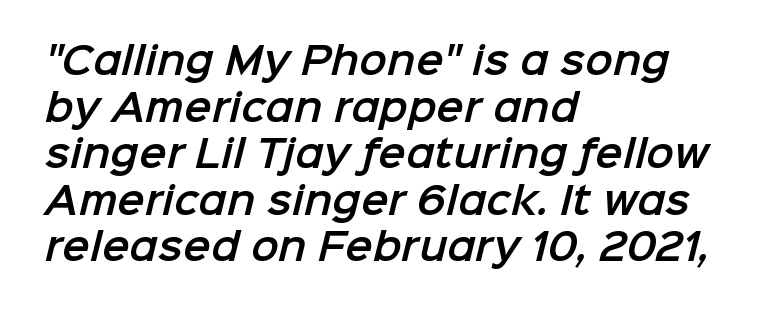
Q: Is the typeface a serif or a sans-serif typeface? A: Sans-serif.
Q: Is the text underlined? A: No.
Q: How is the paragraph aligned? A: Left-aligned.
Q: Is the spacing between letters normal or unusually wide? A: Normal.
Q: Is the spacing between lines tight, normal or loose? A: Normal.
Q: Width (condensed, normal, or wide)? A: Normal.
Q: Stroke contrast? A: Low.
Q: x-height? A: Medium.
Q: Monospaced? A: No.
